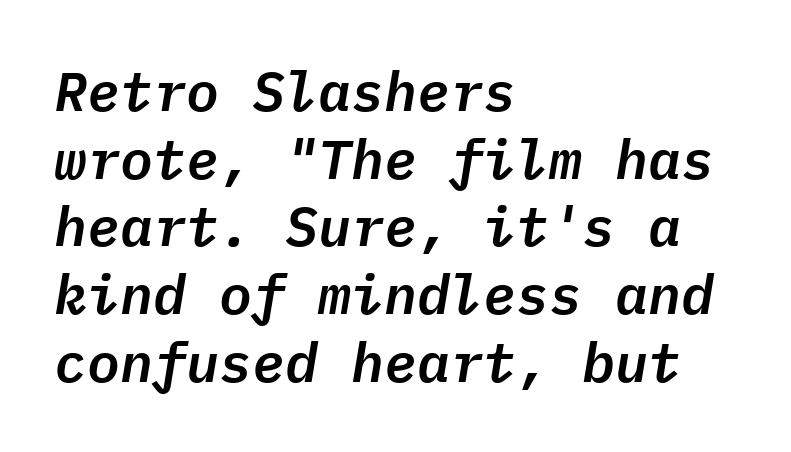
The image shows 55 px text type, italic (leaning right), monospaced; set left-aligned, line spacing 1.23x, normal letter spacing, not underlined; low stroke contrast and a medium x-height.
